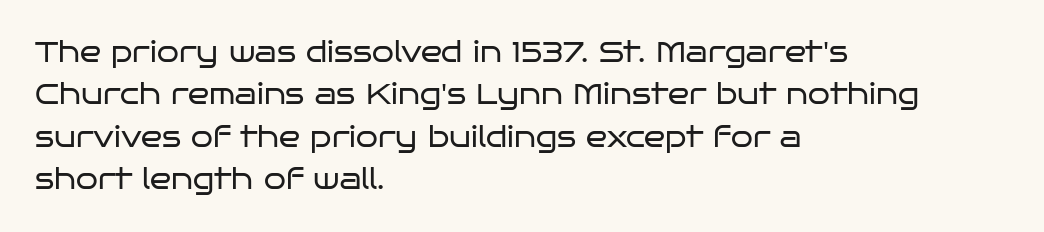
{"serif": "no", "italic": "no", "bold": "no", "weight": "regular", "width": "wide", "stroke_contrast": "low", "x_height": "large", "monospaced": "no", "underline": "no", "align": "left", "line_spacing": "normal", "line_spacing_ratio": 1.51, "letter_spacing": "normal", "letter_spacing_em": 0.0, "glyph_px": 28}
